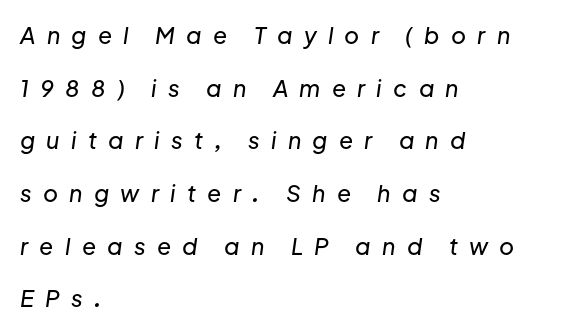
These lines stack with their left ends in a neat column. The words here are not underlined. Every character sits at an angle, as italics do. These lines have a slow, spaced-out rhythm from letter to letter.
